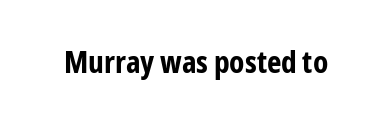
{"serif": "no", "italic": "no", "bold": "yes", "weight": "bold", "width": "condensed", "stroke_contrast": "low", "x_height": "medium", "monospaced": "no", "underline": "no", "letter_spacing": "normal", "letter_spacing_em": 0.0, "glyph_px": 31}
